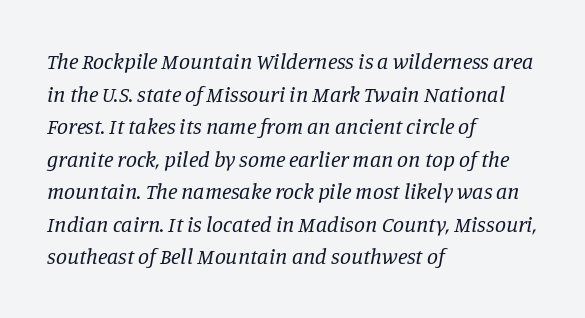
The image shows 22 px text type, italic (leaning right); set left-aligned, normal line spacing (1.48x), normal letter spacing, not underlined.
